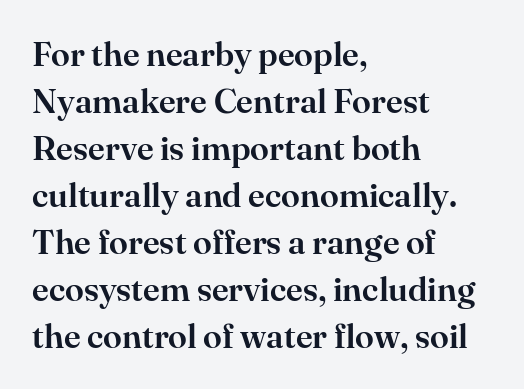
{"serif": "yes", "italic": "no", "width": "normal", "stroke_contrast": "high", "x_height": "small", "monospaced": "no", "underline": "no", "align": "left", "line_spacing": "normal", "line_spacing_ratio": 1.38, "letter_spacing": "normal", "letter_spacing_em": 0.0, "glyph_px": 34}
